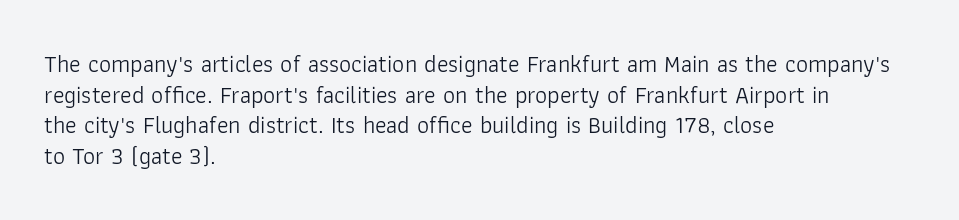
Is the type heavy? It reads as light-to-regular instead. Leftover space on each line is placed entirely after the last word. Characters follow at the spacing the type designer built in. The passage shown stacks its lines at a standard gap.
